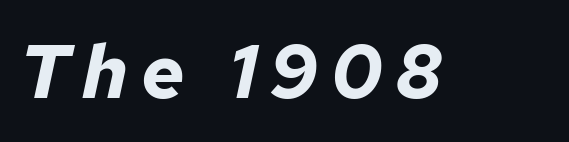
The image shows 76 px bold type, italic (leaning right); set not underlined; low stroke contrast and a medium x-height.
